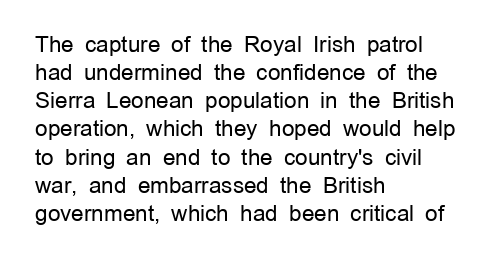
The image shows 22 px text type, upright; set left-aligned, normal line spacing (1.28x), normal letter spacing, not underlined.
